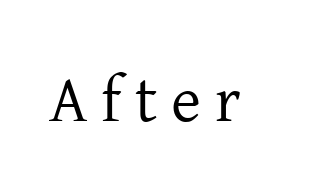
{"serif": "yes", "italic": "no", "bold": "no", "weight": "regular", "width": "normal", "stroke_contrast": "low", "x_height": "medium", "monospaced": "no", "underline": "no", "letter_spacing": "wide", "letter_spacing_em": 0.21, "glyph_px": 65}
